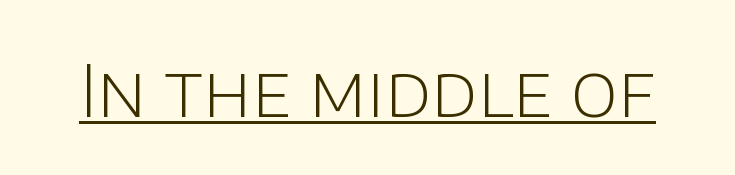
{"serif": "no", "italic": "no", "bold": "no", "weight": "light", "width": "normal", "stroke_contrast": "low", "x_height": "large", "monospaced": "no", "underline": "yes", "letter_spacing": "normal", "letter_spacing_em": 0.0, "glyph_px": 72}
